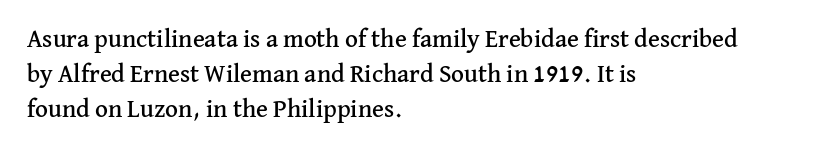
Posture: straight, roman, zero tilt. This rendering uses left alignment, leaving the right contour irregular. This sample keeps an unexceptional amount of space between lines. Bare-footed words on every line.
